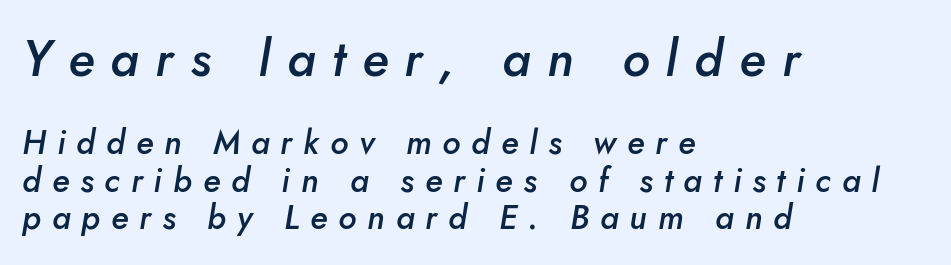
The font is running at a semibold setting, under full bold. Which of the two is more prominent by size? The first, at the top. The gaps between neighbouring characters are conspicuously large. How would I describe the line gaps? Narrow and economical.
